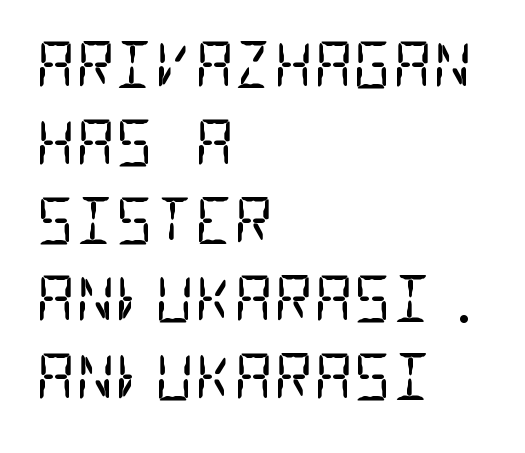
Q: Is the text bold? A: No.
Q: Is the typeface a serif or a sans-serif typeface? A: Sans-serif.
Q: Is the text underlined? A: No.
Q: How is the paragraph aligned? A: Left-aligned.
Q: Is the spacing between letters normal or unusually wide? A: Normal.
Q: Is the spacing between lines tight, normal or loose? A: Normal.
Q: Width (condensed, normal, or wide)? A: Condensed.
Q: Stroke contrast? A: Low.
Q: x-height? A: Large.
Q: Monospaced? A: Yes.
